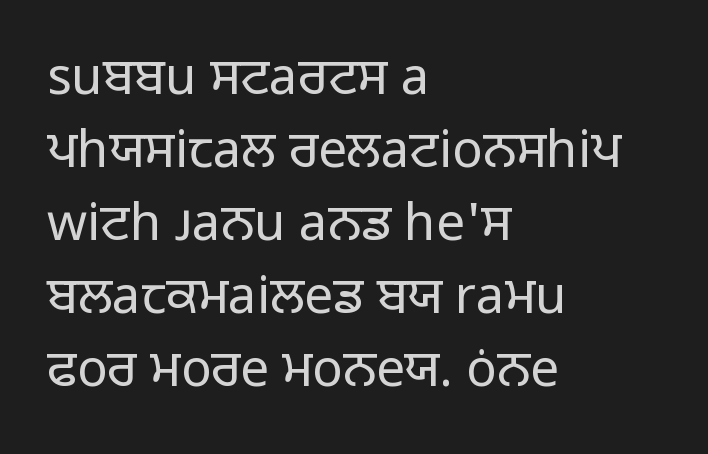
The image shows 51 px regular-weight sans-serif type, upright; set left-aligned, normal line spacing (1.43x), normal letter spacing, not underlined; low stroke contrast and a medium x-height.
